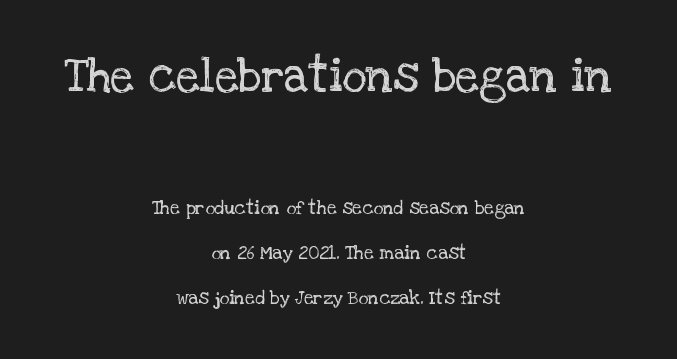
Scale decreases going downward across the two blocks. I'd call this a serif setting — the letters wear small feet. Character widths vary here, with narrow letters taking less room than wide ones. The axis of the letterforms is exactly vertical. Rows of type keep a wide berth in the vertical direction.
